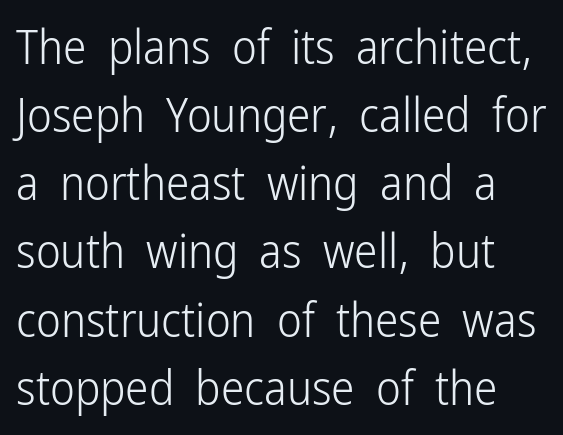
Quick note: interline space is typical. The letters advance in unequal steps, a hallmark of proportional type. Decoration check: the copy has no underline. Quick note: not italic, upright. In terms of letterform style, serifs are entirely absent.
